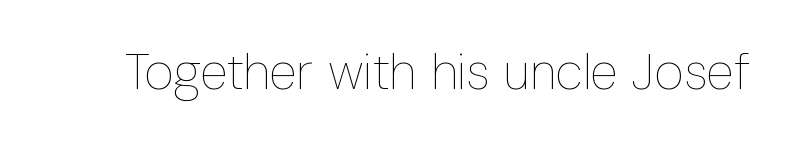
Weight: in the light-to-regular range. Caption: standard tracking, unaltered. You could not count columns in this text — the font is proportionally spaced. Italic: no, the glyphs are upright roman. Just letters on the line, the space beneath them empty.
